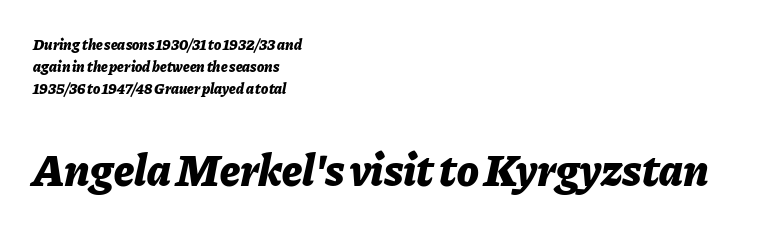
The image shows 45 px bold type, italic (leaning right); set left-aligned, normal line spacing (1.48x), normal letter spacing, not underlined; the second (bottom) block is 3.0x larger; low stroke contrast and a medium x-height.
